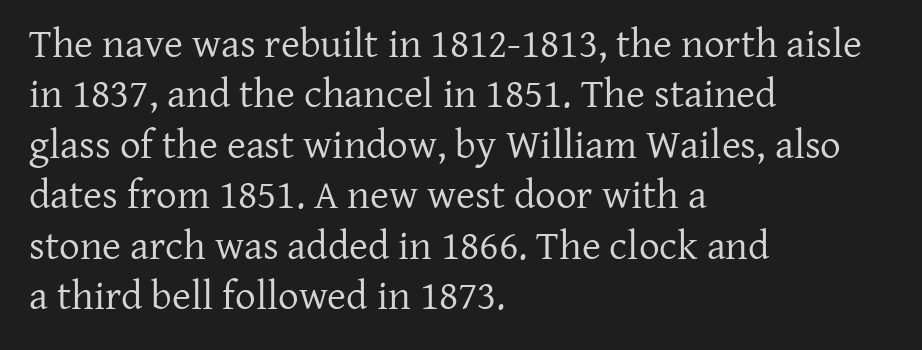
Q: Is the text bold? A: No.
Q: Is the text italic (slanted)? A: No, it is upright.
Q: Is the typeface a serif or a sans-serif typeface? A: Serif.
Q: Is the text underlined? A: No.
Q: How is the paragraph aligned? A: Left-aligned.
Q: Is the spacing between letters normal or unusually wide? A: Normal.
Q: Width (condensed, normal, or wide)? A: Normal.
Q: Stroke contrast? A: Low.
Q: x-height? A: Medium.
Q: Monospaced? A: No.
